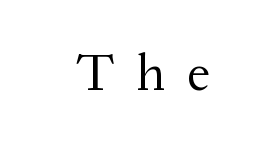
The passage shown is typeset with a serif family. The letters look calm and open, with moderate or lighter stems. Each row of text sits above clean, open space. Character widths vary here, with narrow letters taking less room than wide ones.
